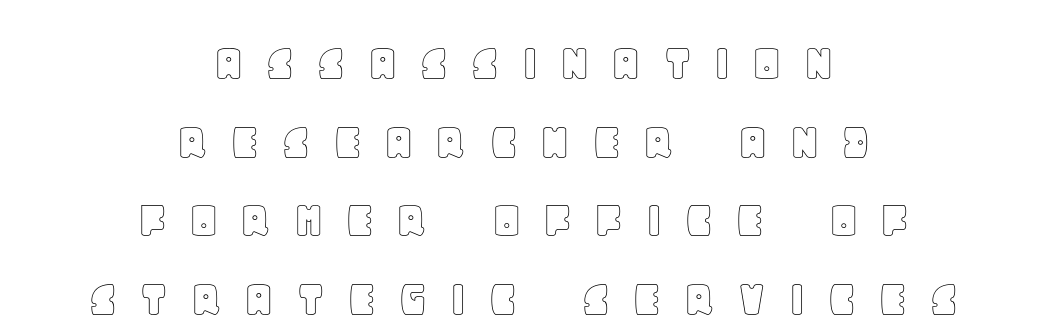
{"italic": "no", "width": "normal", "x_height": "large", "monospaced": "no", "underline": "no", "align": "center", "line_spacing": "normal", "line_spacing_ratio": 1.43, "letter_spacing": "wide", "letter_spacing_em": 0.36, "glyph_px": 55}
